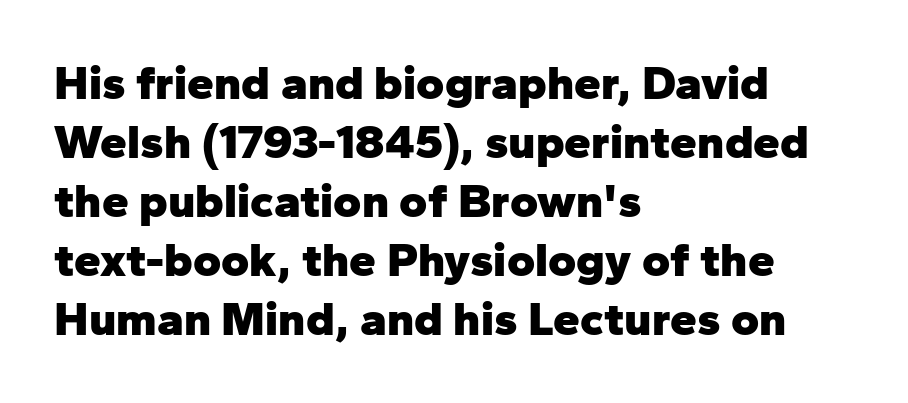
Q: Is the text bold? A: Yes.
Q: Is the text italic (slanted)? A: No, it is upright.
Q: Is the typeface a serif or a sans-serif typeface? A: Sans-serif.
Q: Is the text underlined? A: No.
Q: How is the paragraph aligned? A: Left-aligned.
Q: Is the spacing between letters normal or unusually wide? A: Normal.
Q: Width (condensed, normal, or wide)? A: Normal.
Q: Stroke contrast? A: Low.
Q: x-height? A: Medium.
Q: Monospaced? A: No.
